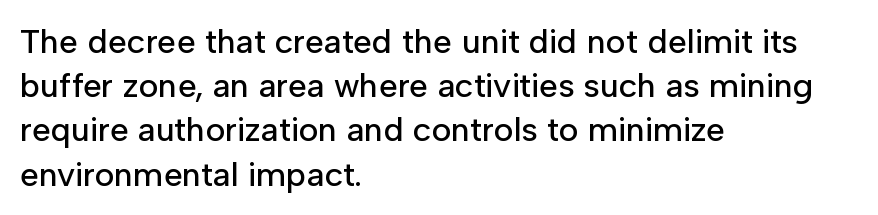
The passage shown is typeset with a sans-serif family. The rendering anchors every line to the left-hand side. Just letters on the line, the space beneath them empty. If you measured baseline to baseline, you'd find a middling distance. Is this a fixed-width face? No — the glyphs have proportional, varying widths. Every character sits straight up, as roman type does.
